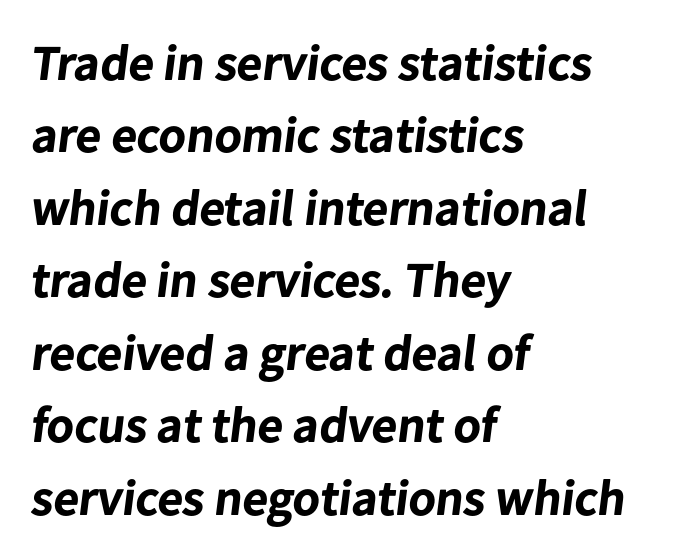
Q: Is the text bold? A: Yes.
Q: Is the typeface a serif or a sans-serif typeface? A: Sans-serif.
Q: Is the text underlined? A: No.
Q: How is the paragraph aligned? A: Left-aligned.
Q: Is the spacing between letters normal or unusually wide? A: Normal.
Q: Is the spacing between lines tight, normal or loose? A: Normal.
Q: Width (condensed, normal, or wide)? A: Normal.
Q: Stroke contrast? A: Low.
Q: x-height? A: Medium.
Q: Monospaced? A: No.
